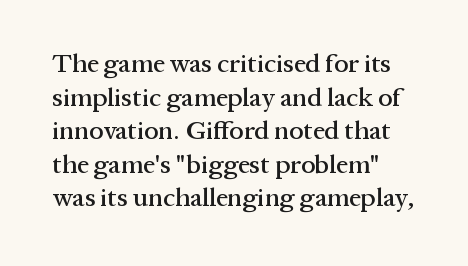
The image shows 26 px text type, upright; set normal line spacing (1.29x), normal letter spacing, not underlined.
